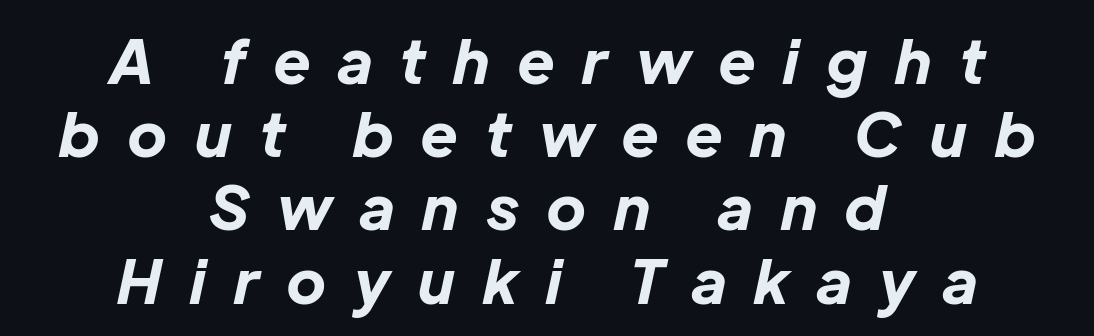
Quick note: italic. Is the letter spacing exaggerated? Yes — the characters are pushed far apart. These lines are centered, leaving both edges ragged. Looks like regular typesetting: each glyph gets only the width it needs.
